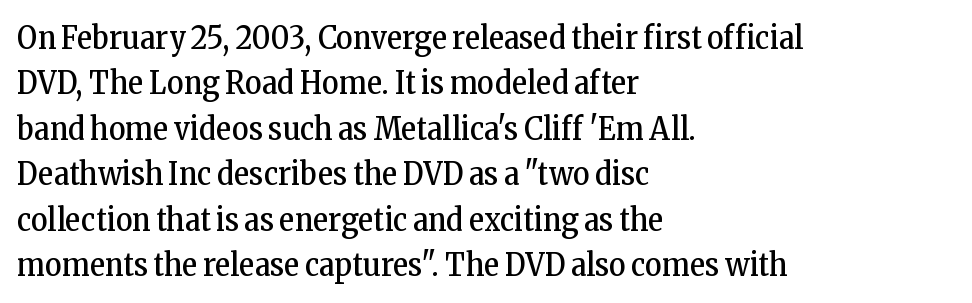
The image shows 32 px regular-weight, condensed serif type, upright; set left-aligned, normal line spacing (1.42x), normal letter spacing, not underlined; low stroke contrast and a medium x-height.
